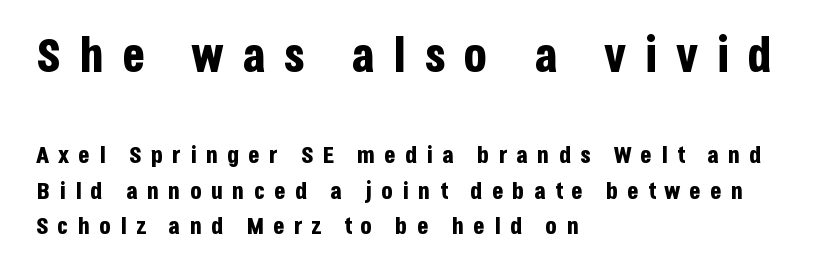
Beneath every word, the page is bare. I'd describe the lettering as bold — thick and assertive. Tall strokes in this sample are plumb rather than angled. This sample has the flowing, uneven cadence of proportional lettering. Nothing sits at the stroke ends, so this counts as sans-serif.
